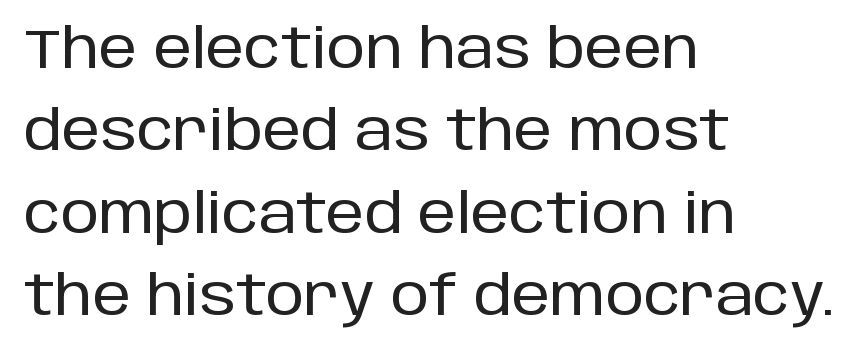
Q: Is the text italic (slanted)? A: No, it is upright.
Q: Is the typeface a serif or a sans-serif typeface? A: Sans-serif.
Q: Is the text underlined? A: No.
Q: How is the paragraph aligned? A: Left-aligned.
Q: Is the spacing between letters normal or unusually wide? A: Normal.
Q: Is the spacing between lines tight, normal or loose? A: Normal.
Q: Width (condensed, normal, or wide)? A: Normal.
Q: Stroke contrast? A: Low.
Q: x-height? A: Large.
Q: Monospaced? A: No.
